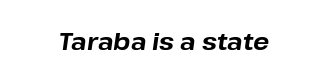
{"italic": "yes", "lean": "right", "slant_degrees": 8, "bold": "yes", "underline": "no", "align": "center", "letter_spacing": "normal", "letter_spacing_em": 0.0, "glyph_px": 24}
